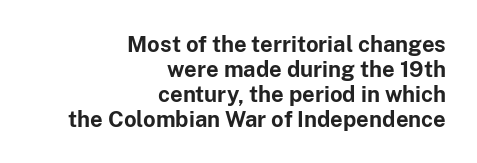
Q: Is the text bold? A: Yes.
Q: Is the text italic (slanted)? A: No, it is upright.
Q: Is the text underlined? A: No.
Q: How is the paragraph aligned? A: Right-aligned.
Q: Is the spacing between letters normal or unusually wide? A: Normal.
Q: Is the spacing between lines tight, normal or loose? A: Tight.
